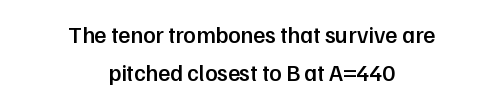
{"italic": "no", "bold": "semi", "underline": "no", "align": "center", "line_spacing": "normal", "line_spacing_ratio": 1.67, "letter_spacing": "normal", "letter_spacing_em": 0.0, "glyph_px": 23}
